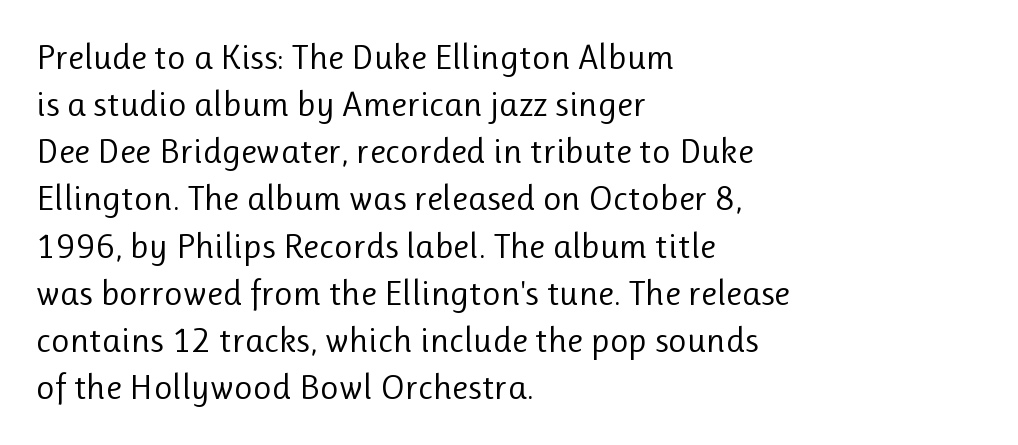
The image shows 36 px regular-weight sans-serif type, upright; set left-aligned, normal line spacing (1.31x), normal letter spacing, not underlined; low stroke contrast and a medium x-height.
